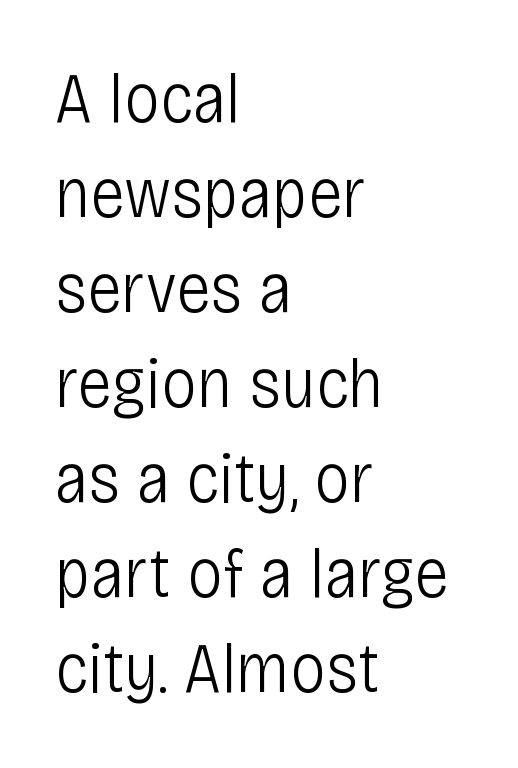
{"serif": "no", "italic": "no", "bold": "no", "weight": "light", "width": "condensed", "stroke_contrast": "low", "x_height": "large", "monospaced": "no", "underline": "no", "align": "left", "line_spacing": "normal", "line_spacing_ratio": 1.32, "letter_spacing": "normal", "letter_spacing_em": 0.0, "glyph_px": 72}
